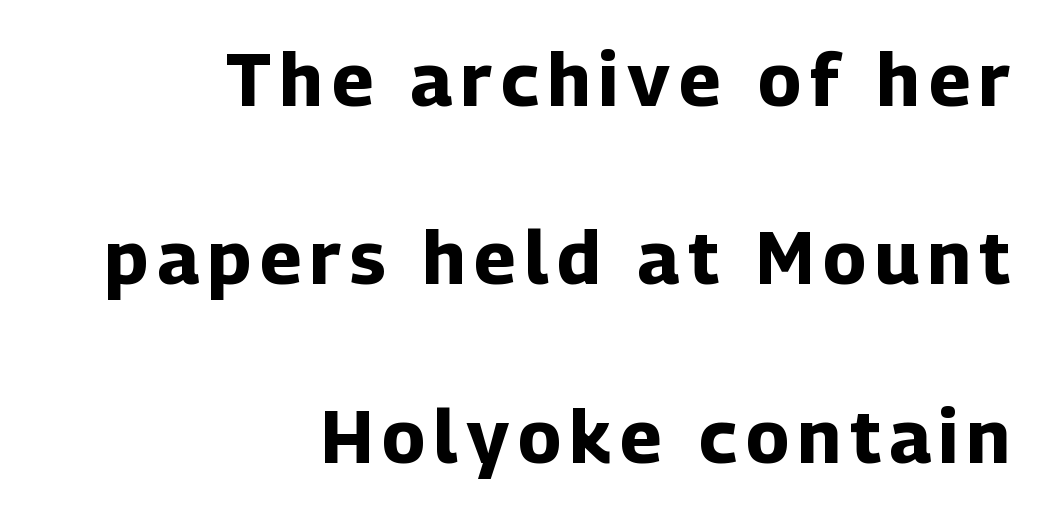
The image shows 74 px bold sans-serif type, upright; set right-aligned, loose line spacing (2.41x), not underlined; low stroke contrast and a medium x-height.
